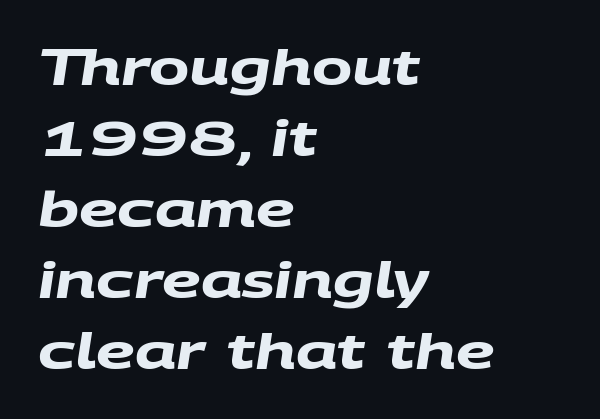
Q: Is the text bold? A: Yes.
Q: Is the typeface a serif or a sans-serif typeface? A: Sans-serif.
Q: Is the text underlined? A: No.
Q: How is the paragraph aligned? A: Left-aligned.
Q: Is the spacing between letters normal or unusually wide? A: Normal.
Q: Is the spacing between lines tight, normal or loose? A: Normal.
Q: Width (condensed, normal, or wide)? A: Wide.
Q: Stroke contrast? A: Medium.
Q: x-height? A: Large.
Q: Monospaced? A: No.
